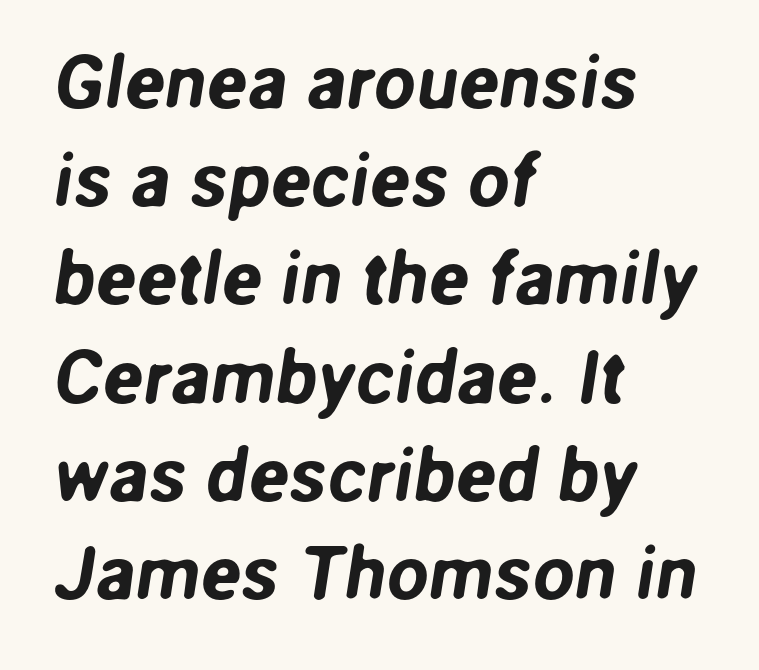
Q: Is the typeface a serif or a sans-serif typeface? A: Sans-serif.
Q: Is the text underlined? A: No.
Q: How is the paragraph aligned? A: Left-aligned.
Q: Is the spacing between letters normal or unusually wide? A: Normal.
Q: Is the spacing between lines tight, normal or loose? A: Normal.
Q: Width (condensed, normal, or wide)? A: Normal.
Q: Stroke contrast? A: Low.
Q: x-height? A: Medium.
Q: Monospaced? A: No.
